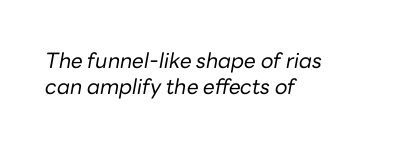
Q: Is the text bold? A: No.
Q: Is the text italic (slanted)? A: Yes, it leans right by about 10 degrees.
Q: Is the text underlined? A: No.
Q: How is the paragraph aligned? A: Left-aligned.
Q: Is the spacing between letters normal or unusually wide? A: Normal.
